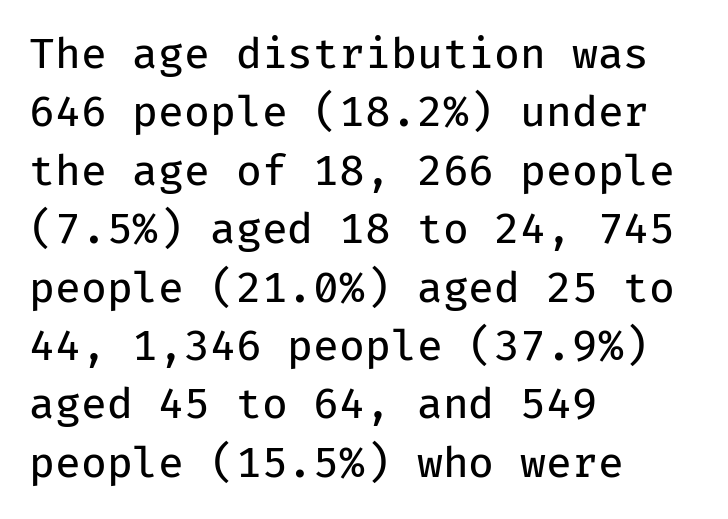
Does the lettering tilt? It doesn't — this is upright. Decoration check: the copy has no underline. One glance says typical: line gaps are just what's usual. You can tell from the bare stems that sans-serif type was used.
